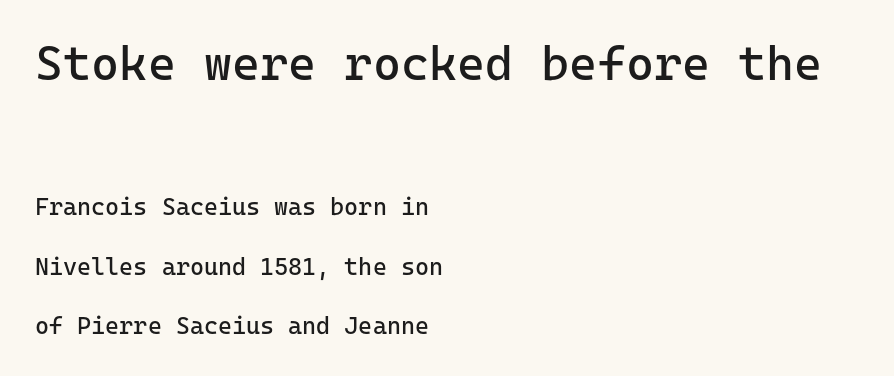
The image shows 48 px regular-weight sans-serif type, upright; set left-aligned, loose line spacing (2.48x), normal letter spacing, not underlined; the first (top) block is 2.0x larger; low stroke contrast and a medium x-height.
